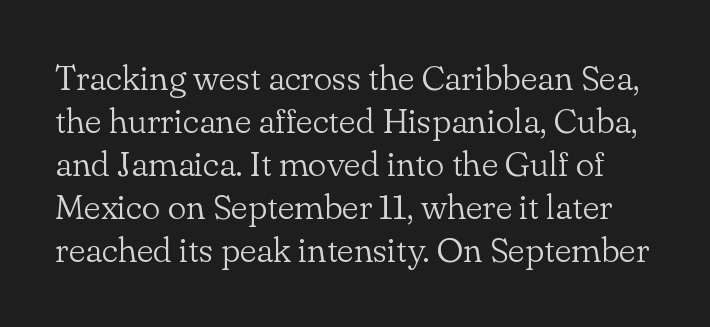
Designer's note — italics off, roman on. These lines are composed in type with serifs. Character widths vary here, with narrow letters taking less room than wide ones. The letterforms sit at book weight or below.
